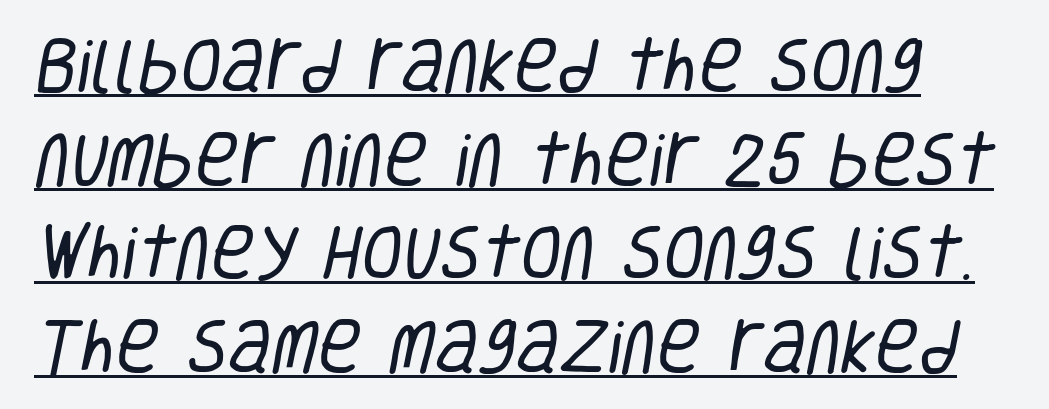
Looks like regular typesetting: each glyph gets only the width it needs. Baseline-to-baseline distance is the conventional proportion of letter height. Counters stay open thanks to moderate or lighter strokes. Standard letterfit; no display-style spreading of the glyphs. Looks like someone drew a line under every word here. A sans-serif font was chosen for this passage.
